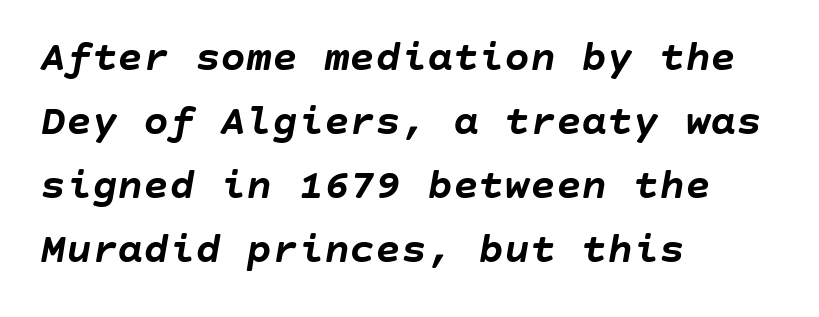
Standard letterfit; no display-style spreading of the glyphs. You can tell it's italic because the verticals aren't actually vertical. Students, observe: this is what conventionally led text looks like. Anything drawn beneath the words? Only blank space. The ragged edge is on the right, which tells us the setting is flush left.
